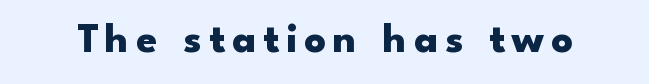
Q: Is the text bold? A: Yes.
Q: Is the text italic (slanted)? A: No, it is upright.
Q: Is the typeface a serif or a sans-serif typeface? A: Sans-serif.
Q: Is the text underlined? A: No.
Q: Width (condensed, normal, or wide)? A: Wide.
Q: Stroke contrast? A: Low.
Q: x-height? A: Small.
Q: Monospaced? A: No.
